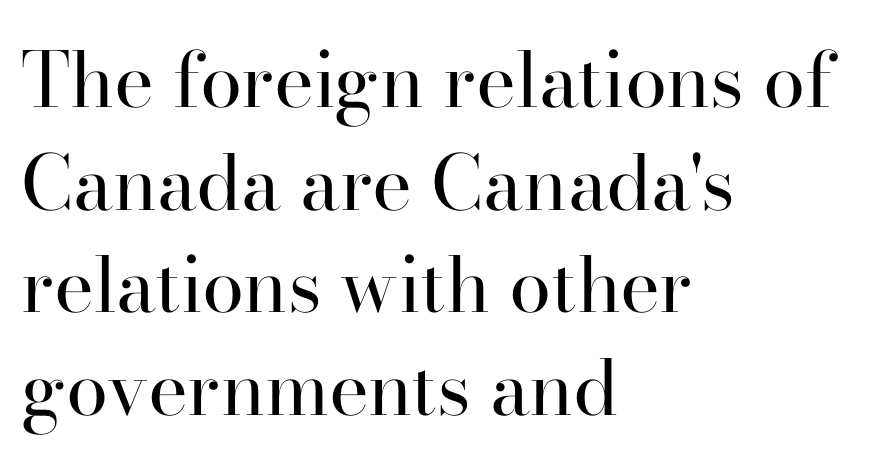
Q: Is the text bold? A: No.
Q: Is the text italic (slanted)? A: No, it is upright.
Q: Is the typeface a serif or a sans-serif typeface? A: Serif.
Q: Is the text underlined? A: No.
Q: How is the paragraph aligned? A: Left-aligned.
Q: Is the spacing between letters normal or unusually wide? A: Normal.
Q: Is the spacing between lines tight, normal or loose? A: Normal.
Q: Width (condensed, normal, or wide)? A: Normal.
Q: Stroke contrast? A: High.
Q: x-height? A: Small.
Q: Monospaced? A: No.
